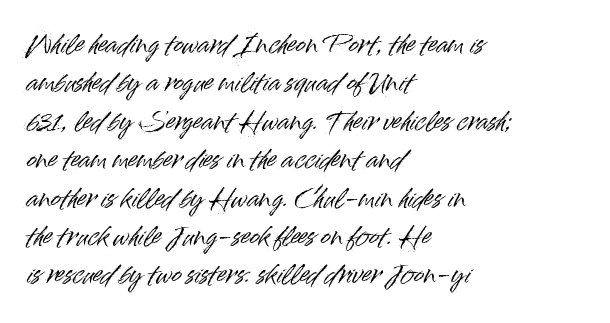
The image shows 24 px text type; set left-aligned, normal line spacing (1.6x), normal letter spacing, not underlined.
